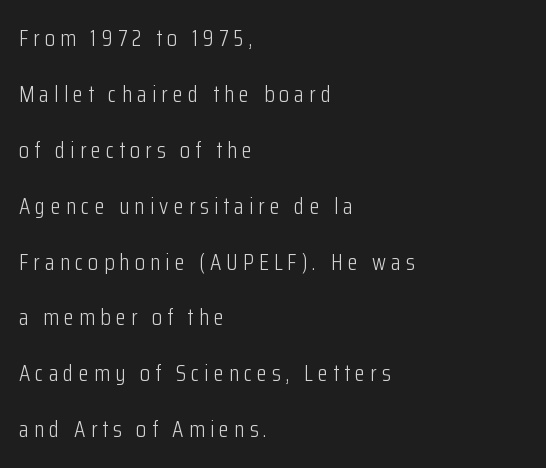
Q: Is the text bold? A: No.
Q: Is the text italic (slanted)? A: No, it is upright.
Q: Is the text underlined? A: No.
Q: How is the paragraph aligned? A: Left-aligned.
Q: Is the spacing between letters normal or unusually wide? A: Unusually wide.
Q: Is the spacing between lines tight, normal or loose? A: Loose.
